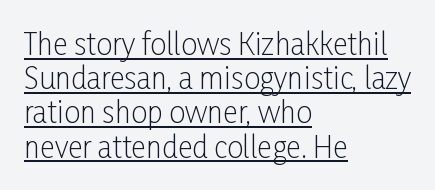
A typographer would call this underscored text. The paragraph has a hard left edge and a soft right edge. These glyphs show unthickened strokes, regular width or finer. Characters remain perfectly vertical along every line. Spacing verdict: proportional, widths tailored to each character.
